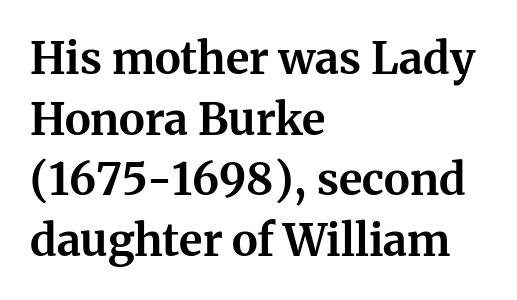
This rendering uses left alignment, leaving the right contour irregular. Do the characters align in a grid? No, the font is proportional. The space between consecutive lines is moderate. Caption: bold face, heavy strokes.
